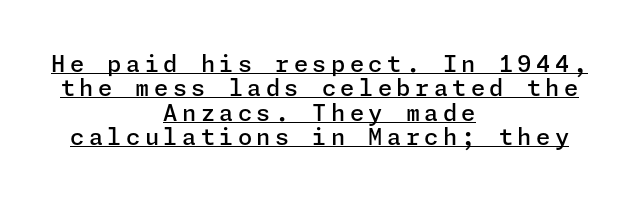
{"italic": "no", "bold": "semi", "underline": "yes", "align": "center", "line_spacing": "tight", "line_spacing_ratio": 1.06, "glyph_px": 23}
